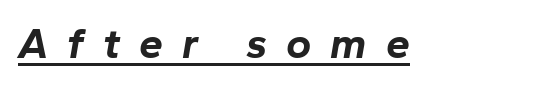
A continuous stroke trails under the words, as in a hyperlink. Look at the stroke-to-counter ratio: heavy, a bold. The passage shown leans; its letterforms are oblique. Spacing verdict: proportional, widths tailored to each character.
